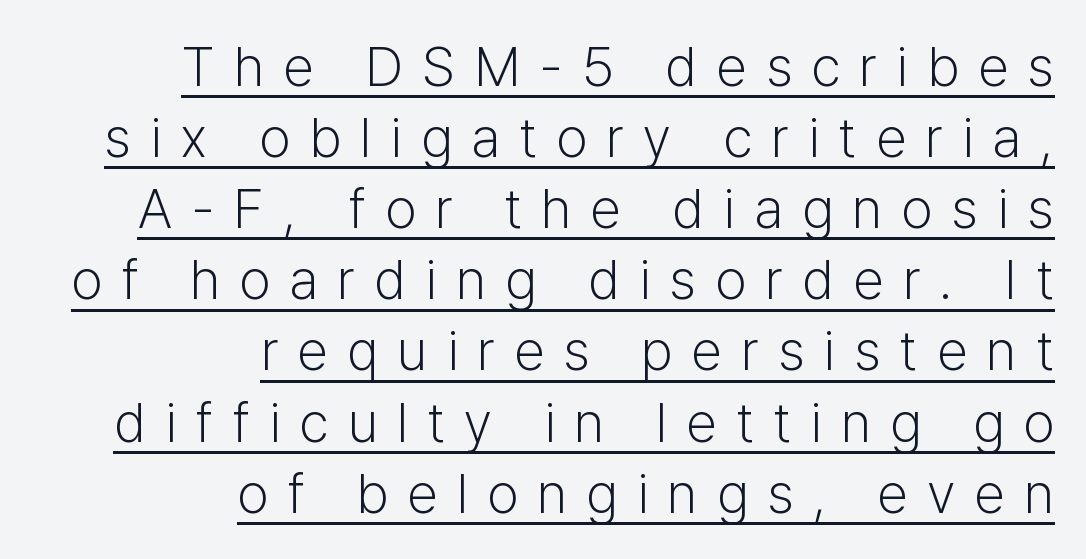
The typeface chosen for these lines omits serifs. Honestly, the letter spacing is so wide it's the main thing you notice. Check the space under the baseline: a stroke is drawn there. The space between consecutive lines is moderate.
